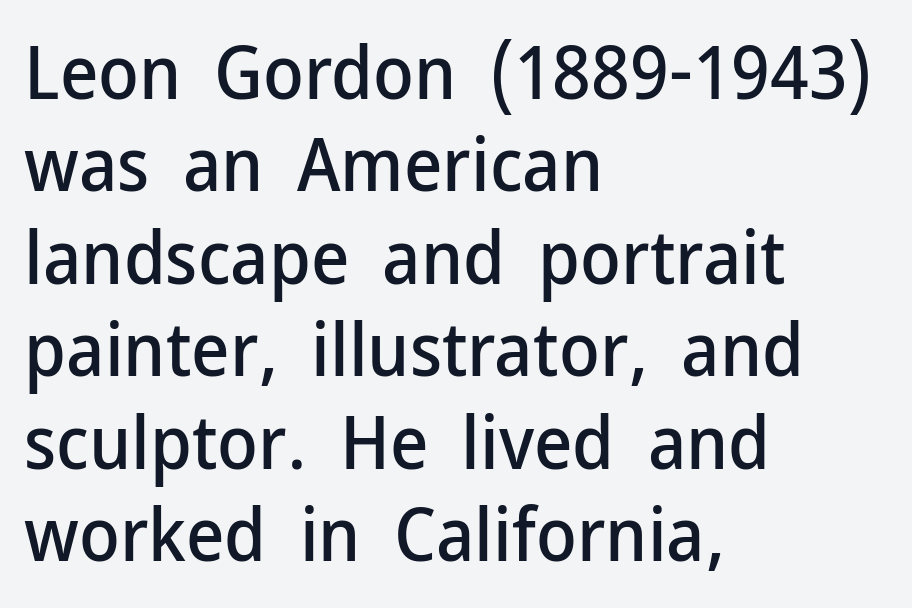
{"serif": "no", "italic": "no", "width": "normal", "stroke_contrast": "low", "x_height": "medium", "monospaced": "no", "underline": "no", "align": "left", "line_spacing": "normal", "line_spacing_ratio": 1.25, "letter_spacing": "normal", "letter_spacing_em": 0.0, "glyph_px": 74}
